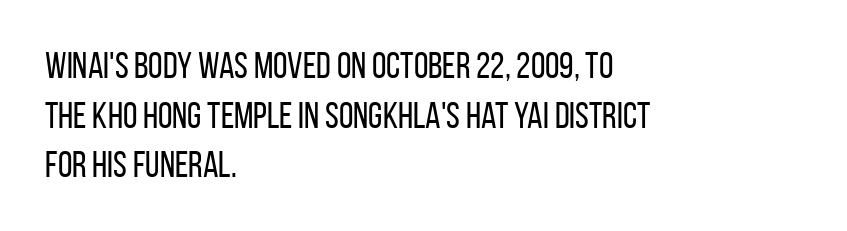
Q: Is the text bold? A: No.
Q: Is the text italic (slanted)? A: No, it is upright.
Q: Is the typeface a serif or a sans-serif typeface? A: Sans-serif.
Q: Is the text underlined? A: No.
Q: How is the paragraph aligned? A: Left-aligned.
Q: Is the spacing between letters normal or unusually wide? A: Normal.
Q: Is the spacing between lines tight, normal or loose? A: Normal.
Q: Width (condensed, normal, or wide)? A: Condensed.
Q: Stroke contrast? A: Low.
Q: x-height? A: Large.
Q: Monospaced? A: No.
